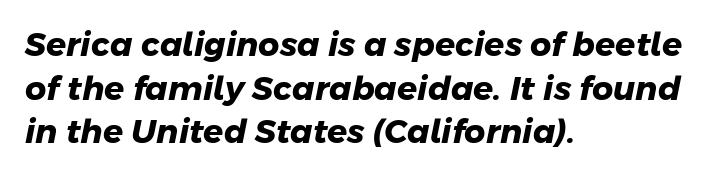
Honestly, there is no underline to notice here at all. The face used here is proportionally spaced, like ordinary book or web type. Heavy-handed strokes throughout: this text is bold. This rendering leaves character spacing at its baseline value. A student would call this left alignment; a typographer would say flush left, rag right.
